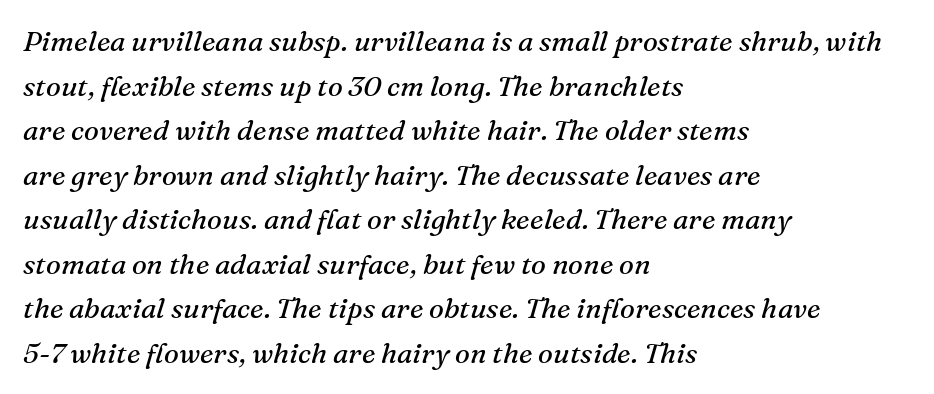
{"serif": "yes", "italic": "yes", "lean": "right", "slant_degrees": 16, "bold": "no", "weight": "regular", "width": "normal", "stroke_contrast": "medium", "x_height": "medium", "monospaced": "no", "underline": "no", "align": "left", "line_spacing": "normal", "line_spacing_ratio": 1.59, "letter_spacing": "normal", "letter_spacing_em": 0.0, "glyph_px": 28}
